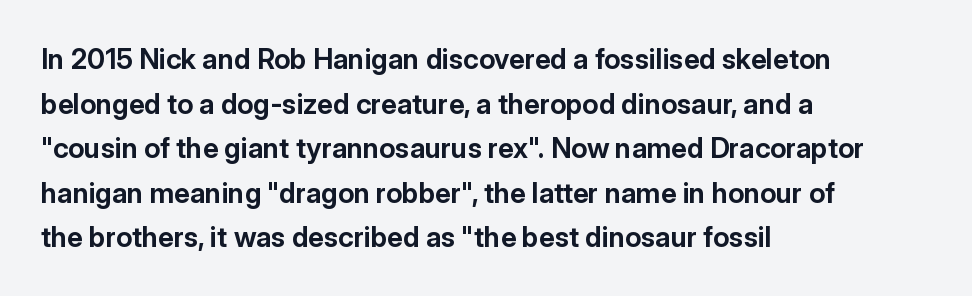
The image shows 28 px bold sans-serif type, upright; set left-aligned, normal line spacing (1.59x), normal letter spacing, not underlined; low stroke contrast and a medium x-height.
